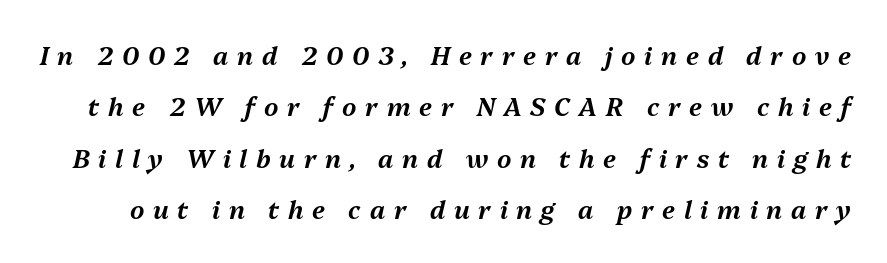
{"italic": "yes", "lean": "right", "slant_degrees": 13, "underline": "no", "line_spacing": "loose", "line_spacing_ratio": 2.06, "letter_spacing": "wide", "letter_spacing_em": 0.35, "glyph_px": 25}
